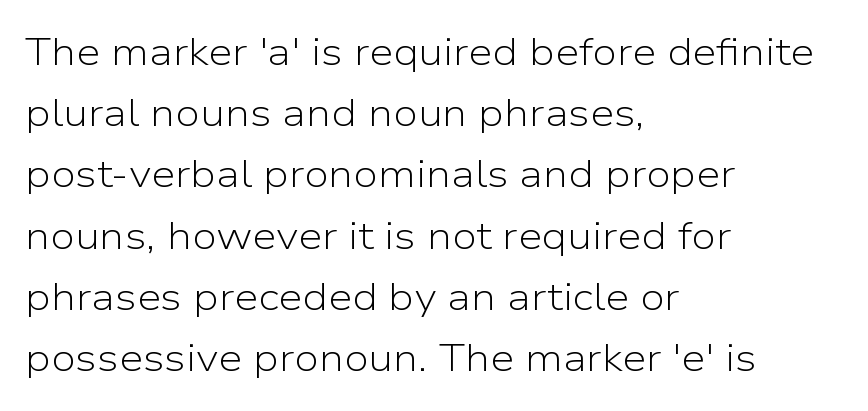
Reading down the column, the eye jumps a familiar distance to each next line. The typeface has the unassuming heft of standard copy or less. Bare-footed words on every line. These lines keep a tight, regular rhythm from letter to letter. You can tell it's not italic because the verticals are truly vertical. Line beginnings align vertically; line endings do not.
